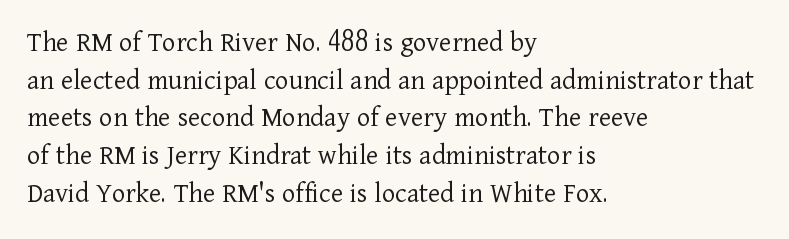
Q: Is the text bold? A: No.
Q: Is the text italic (slanted)? A: No, it is upright.
Q: Is the typeface a serif or a sans-serif typeface? A: Serif.
Q: Is the text underlined? A: No.
Q: How is the paragraph aligned? A: Left-aligned.
Q: Is the spacing between letters normal or unusually wide? A: Normal.
Q: Is the spacing between lines tight, normal or loose? A: Normal.
Q: Width (condensed, normal, or wide)? A: Normal.
Q: Stroke contrast? A: Low.
Q: x-height? A: Medium.
Q: Monospaced? A: No.
